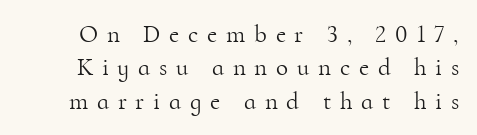
{"italic": "no", "bold": "no", "underline": "no", "line_spacing": "normal", "line_spacing_ratio": 1.34, "letter_spacing": "wide", "letter_spacing_em": 0.35, "glyph_px": 25}
